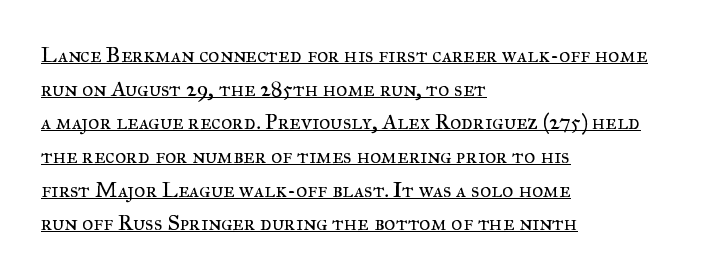
The image shows 22 px text type, upright; set left-aligned, normal line spacing (1.53x), normal letter spacing, underlined.
